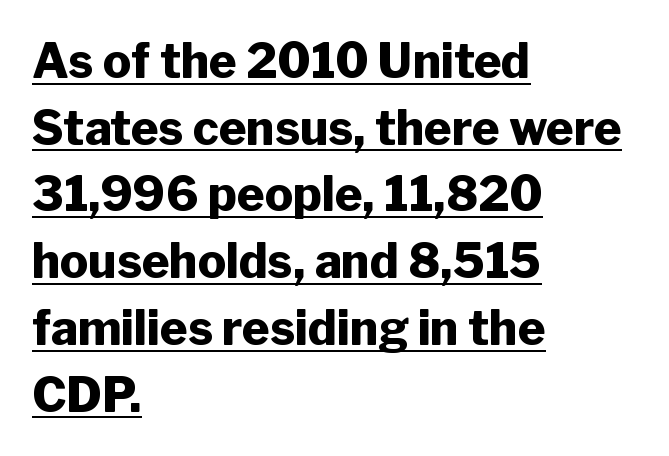
Character widths vary here, with narrow letters taking less room than wide ones. Here the glyphs are tracked normally, forming tight word shapes. No feet cap the strokes, marking this as sans-serif type. Left-aligned paragraph, ragged on the right. The rows are spaced the way most documents space them.
